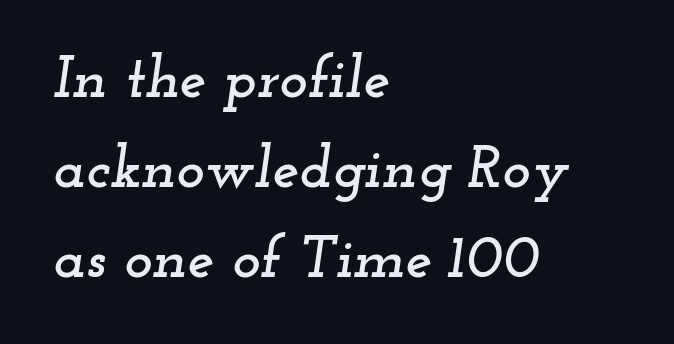
Q: Is the text italic (slanted)? A: Yes, it leans right by about 12 degrees.
Q: Is the typeface a serif or a sans-serif typeface? A: Serif.
Q: Is the text underlined? A: No.
Q: How is the paragraph aligned? A: Left-aligned.
Q: Is the spacing between letters normal or unusually wide? A: Normal.
Q: Is the spacing between lines tight, normal or loose? A: Normal.
Q: Width (condensed, normal, or wide)? A: Wide.
Q: Stroke contrast? A: Low.
Q: x-height? A: Small.
Q: Monospaced? A: No.
